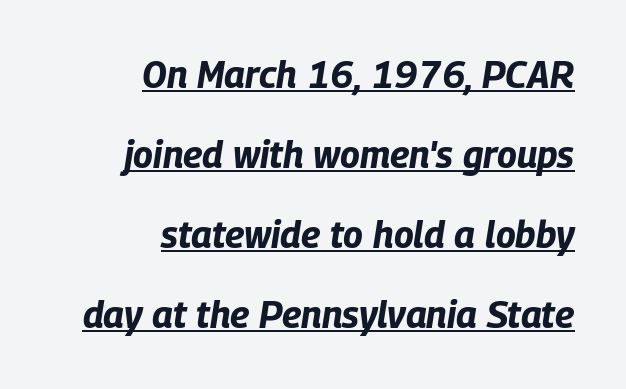
{"italic": "yes", "lean": "right", "slant_degrees": 9, "bold": "yes", "weight": "bold", "width": "condensed", "stroke_contrast": "low", "x_height": "large", "monospaced": "no", "underline": "yes", "align": "right", "line_spacing": "loose", "line_spacing_ratio": 2.16, "letter_spacing": "normal", "letter_spacing_em": 0.0, "glyph_px": 37}
